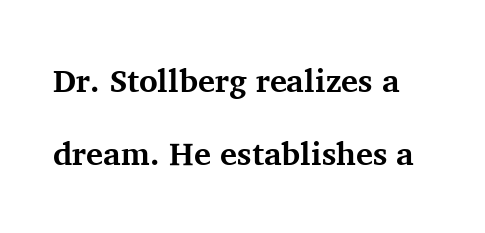
The image shows 32 px bold serif type, upright; set loose line spacing (2.27x), normal letter spacing, not underlined; medium stroke contrast and a medium x-height.
